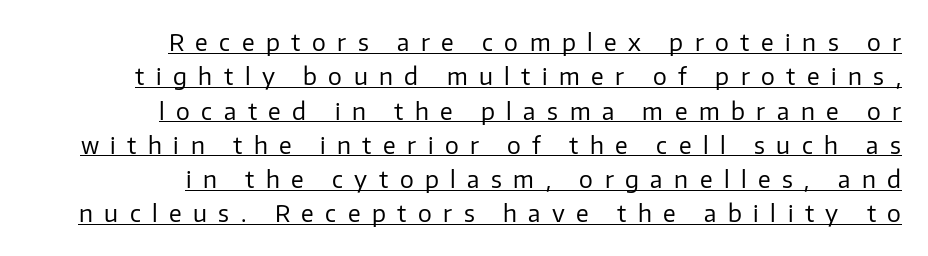
{"italic": "no", "bold": "no", "underline": "yes", "align": "right", "line_spacing": "normal", "line_spacing_ratio": 1.49, "letter_spacing": "wide", "letter_spacing_em": 0.5, "glyph_px": 23}
